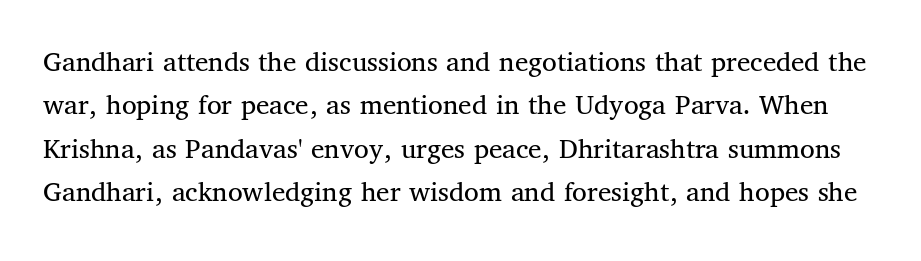
This sample keeps an unexceptional amount of space between lines. Vertical stems look standard width or narrower in stroke. This rendering leaves character spacing at its baseline value. Typographically, this falls in the serif category.
